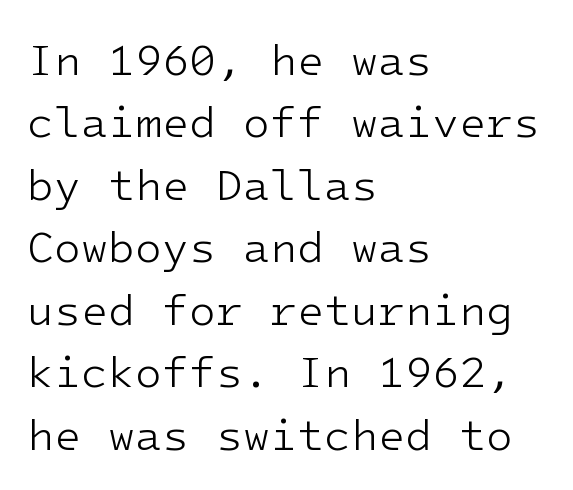
The string is rendered with underlining switched off. The typeface has the unassuming heft of standard copy or less. Is this a sans? Yes — the strokes have no serifs. Does the copy run flush right? No — it runs flush left.
